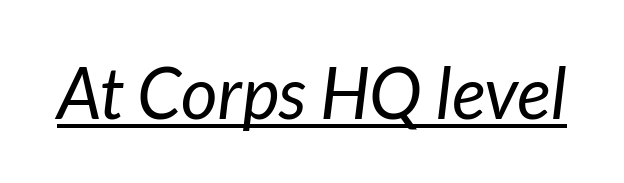
Q: Is the text bold? A: No.
Q: Is the text italic (slanted)? A: Yes, it leans right by about 7 degrees.
Q: Is the text underlined? A: Yes.
Q: Is the spacing between letters normal or unusually wide? A: Normal.
Q: Width (condensed, normal, or wide)? A: Normal.
Q: Stroke contrast? A: Low.
Q: x-height? A: Medium.
Q: Monospaced? A: No.
